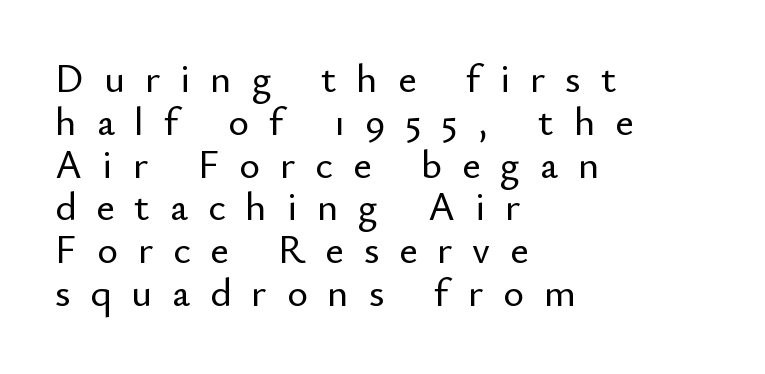
{"serif": "no", "italic": "no", "width": "normal", "stroke_contrast": "low", "x_height": "small", "monospaced": "no", "underline": "no", "align": "left", "line_spacing": "tight", "line_spacing_ratio": 1.07, "letter_spacing": "wide", "letter_spacing_em": 0.5, "glyph_px": 40}
